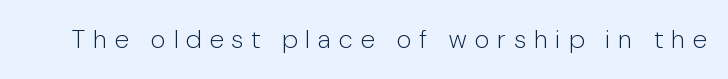
Q: Is the text bold? A: No.
Q: Is the text italic (slanted)? A: No, it is upright.
Q: Is the text underlined? A: No.
Q: Is the spacing between letters normal or unusually wide? A: Unusually wide.
